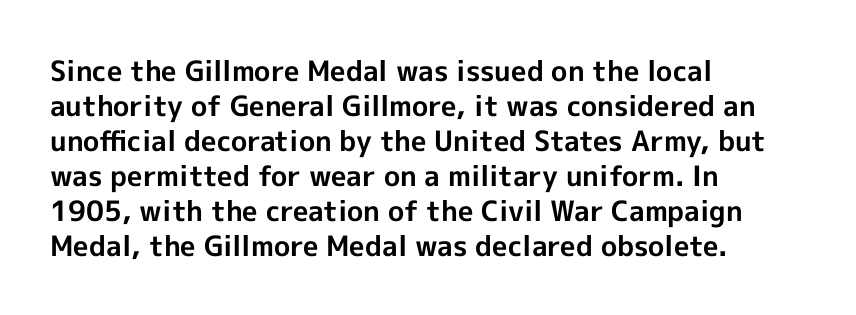
The image shows 28 px bold sans-serif type, upright; set left-aligned, normal line spacing (1.25x), normal letter spacing, not underlined; a medium x-height.
